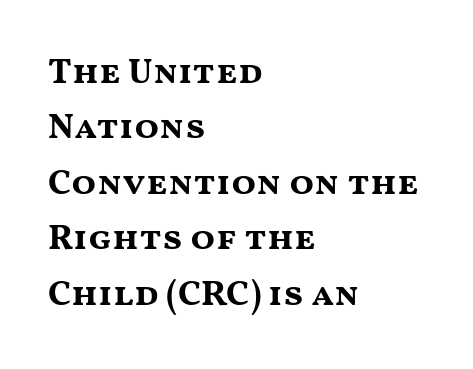
The image shows 36 px bold, wide sans-serif type, upright; set left-aligned, normal line spacing (1.54x), normal letter spacing, not underlined; medium stroke contrast and a medium x-height.
